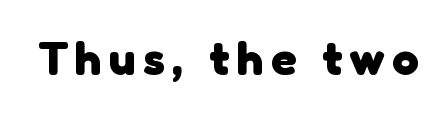
Strokes here are thick enough to call this a true bold. Note: no serifs on the glyphs. A clean baseline with only descenders dipping below it. Do the characters align in a grid? No, the font is proportional.
